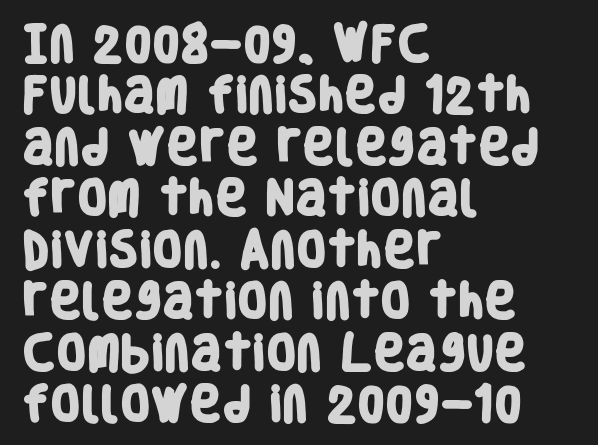
The image shows 39 px heavy, condensed sans-serif type; set left-aligned, normal line spacing (1.32x), normal letter spacing, not underlined; low stroke contrast and a large x-height.
